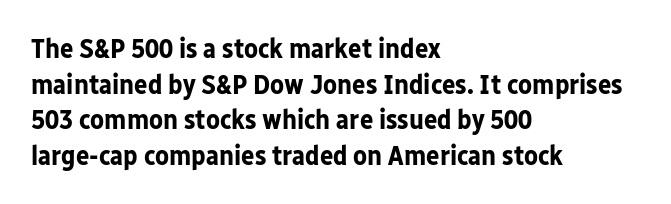
These lines sit exactly where default settings would place them. Designer's note — italics off, roman on. These lines are composed in type without serifs. Typographic density is high because the face is bold. Honestly, there is no underline to notice here at all.
